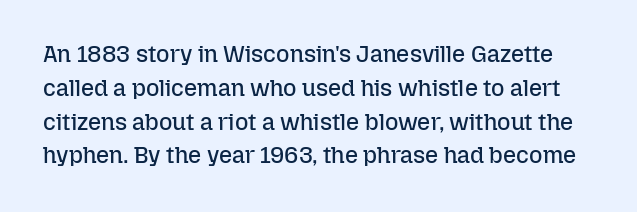
The letters stand upright; this is a roman face. On a weight scale, this lands at 450 or below. Any mark beneath the type? The region is blank. The letterforms sit shoulder to shoulder at normal distance. The rendering uses a moderate line-height, typical for paragraphs.
